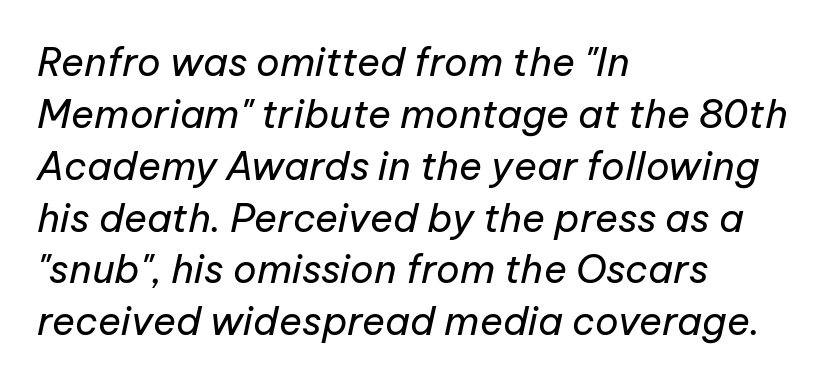
Interline gaps are of average width in this sample. The area under the type is left untouched. Short note: letters normally spaced. Leftover space on each line is placed entirely after the last word.
